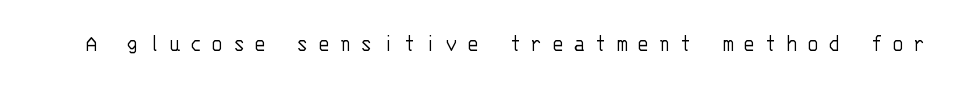
{"italic": "no", "bold": "no", "underline": "no", "letter_spacing": "wide", "letter_spacing_em": 0.4, "glyph_px": 24}
